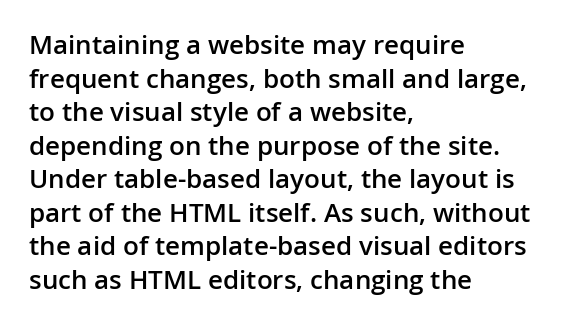
Q: Is the text bold? A: Semi-bold.
Q: Is the text italic (slanted)? A: No, it is upright.
Q: Is the text underlined? A: No.
Q: How is the paragraph aligned? A: Left-aligned.
Q: Is the spacing between letters normal or unusually wide? A: Normal.
Q: Is the spacing between lines tight, normal or loose? A: Normal.
